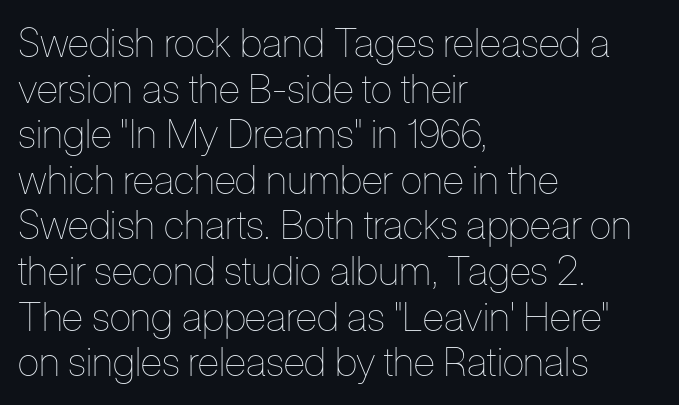
Q: Is the text bold? A: No.
Q: Is the text italic (slanted)? A: No, it is upright.
Q: Is the text underlined? A: No.
Q: How is the paragraph aligned? A: Left-aligned.
Q: Is the spacing between letters normal or unusually wide? A: Normal.
Q: Is the spacing between lines tight, normal or loose? A: Tight.
Q: Width (condensed, normal, or wide)? A: Condensed.
Q: Stroke contrast? A: Low.
Q: x-height? A: Medium.
Q: Monospaced? A: No.
